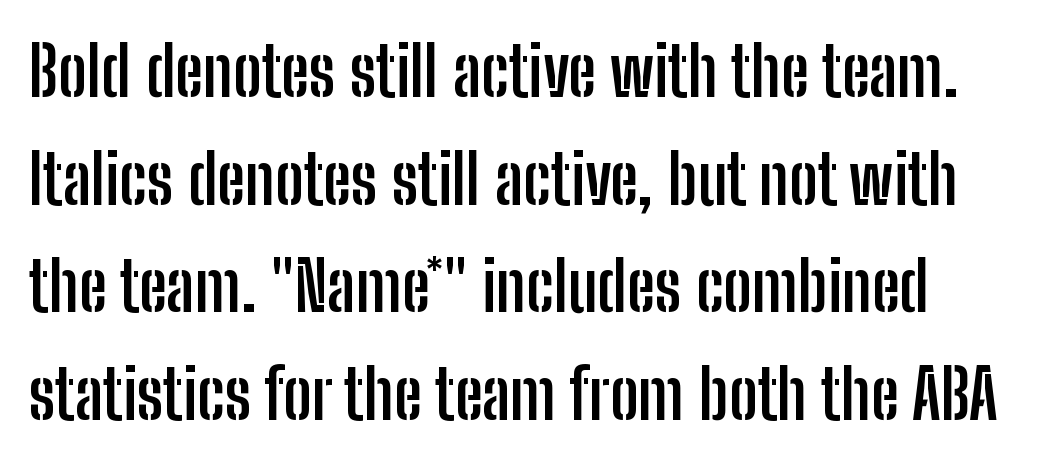
In terms of leading, this rendering sits right in the middle. The characters display no serif detailing; their extremities are plain. The specimen omits any rule beneath the text block's lines. A roman cut, with each character standing at attention. The face used here is rendered with its standard letterfit. Think of a printed novel: that variable character pitch is what you see here.
